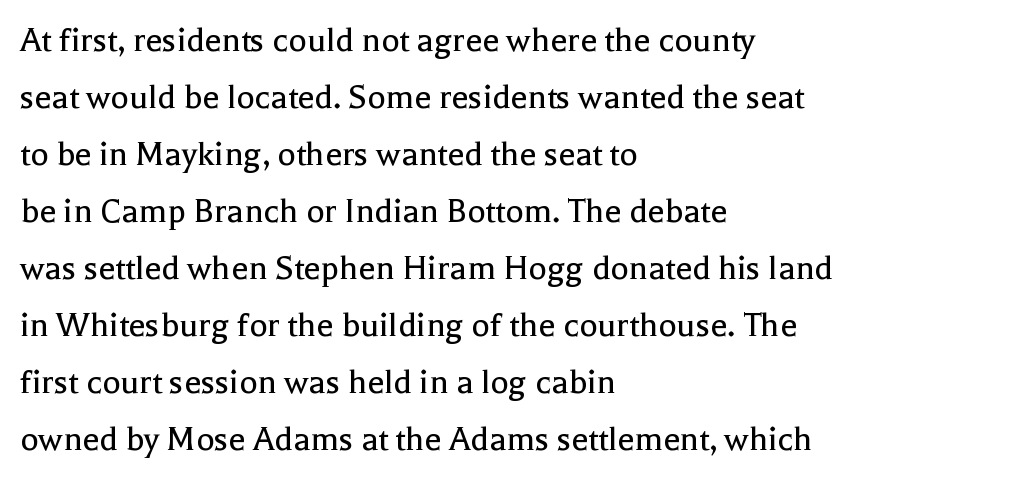
{"serif": "yes", "italic": "no", "bold": "no", "weight": "regular", "width": "normal", "x_height": "medium", "monospaced": "no", "underline": "no", "align": "left", "line_spacing": "normal", "line_spacing_ratio": 1.5, "letter_spacing": "normal", "letter_spacing_em": 0.0, "glyph_px": 38}
